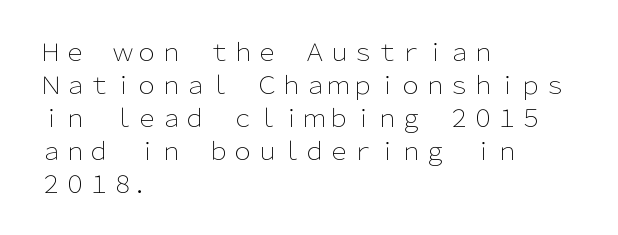
{"italic": "no", "bold": "no", "underline": "no", "align": "left", "line_spacing": "normal", "line_spacing_ratio": 1.37, "letter_spacing": "normal", "letter_spacing_em": 0.0, "glyph_px": 24}
